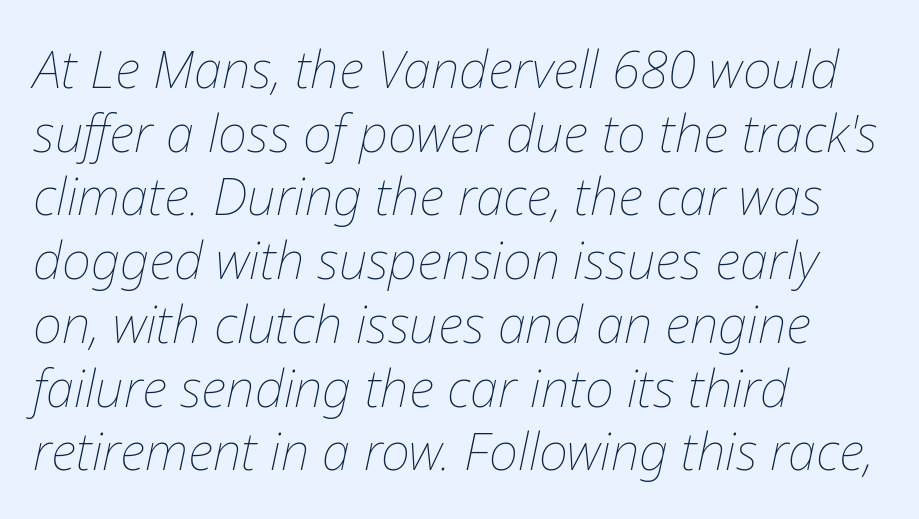
Q: Is the text bold? A: No.
Q: Is the text italic (slanted)? A: Yes, it leans right by about 12 degrees.
Q: Is the text underlined? A: No.
Q: How is the paragraph aligned? A: Left-aligned.
Q: Is the spacing between letters normal or unusually wide? A: Normal.
Q: Is the spacing between lines tight, normal or loose? A: Normal.
Q: Width (condensed, normal, or wide)? A: Normal.
Q: Stroke contrast? A: Low.
Q: x-height? A: Medium.
Q: Monospaced? A: No.
